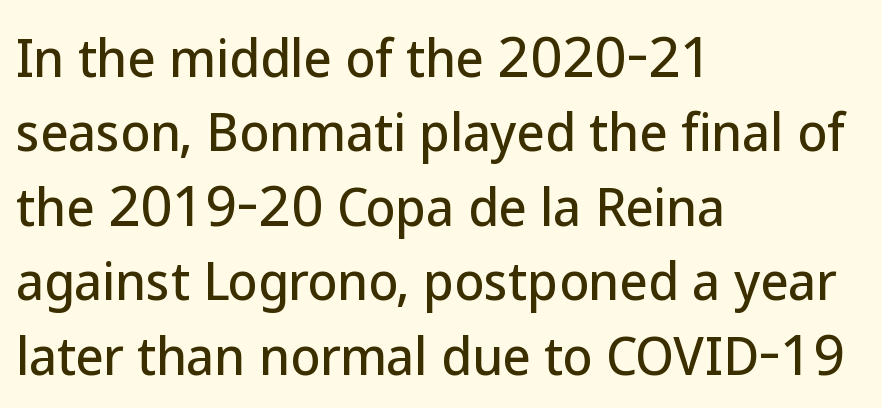
{"serif": "no", "italic": "no", "width": "normal", "stroke_contrast": "low", "x_height": "medium", "monospaced": "no", "underline": "no", "align": "left", "line_spacing": "normal", "line_spacing_ratio": 1.52, "letter_spacing": "normal", "letter_spacing_em": 0.0, "glyph_px": 49}
